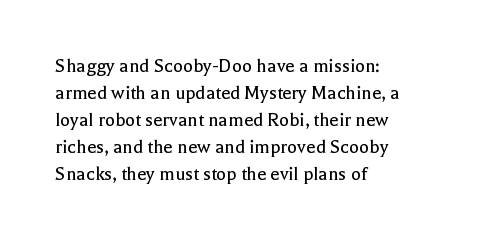
{"italic": "no", "bold": "no", "underline": "no", "align": "left", "line_spacing": "normal", "line_spacing_ratio": 1.29, "letter_spacing": "normal", "letter_spacing_em": 0.0, "glyph_px": 21}
